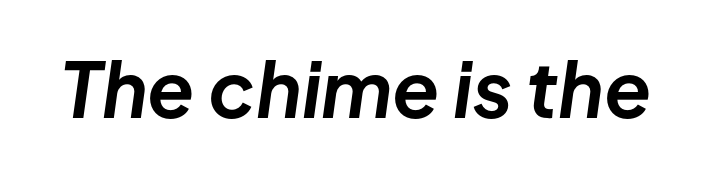
The image shows 77 px bold type, italic (leaning right); set normal letter spacing, not underlined; low stroke contrast and a medium x-height.
